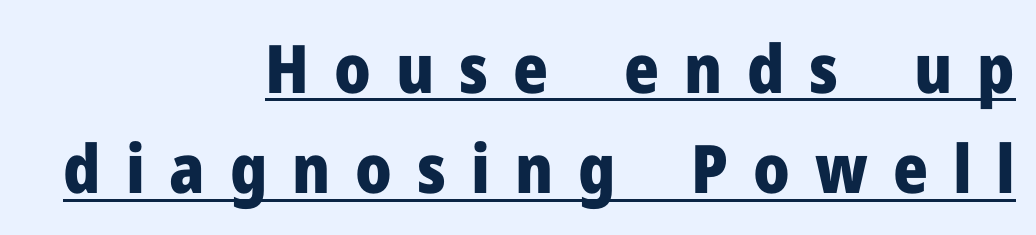
The image shows 67 px heavy sans-serif type, upright; set right-aligned, normal line spacing (1.5x), unusually wide letter spacing (+0.37 em), underlined; low stroke contrast and a medium x-height.
